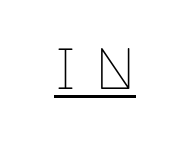
The image shows 53 px thin, condensed serif type, upright; set unusually wide letter spacing (+0.39 em), underlined; low stroke contrast and a large x-height.
